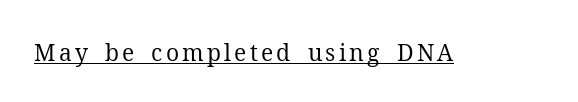
Upright lettering throughout. Honestly, the underline is the first thing you notice here. Vertical stems look standard width or narrower in stroke.
